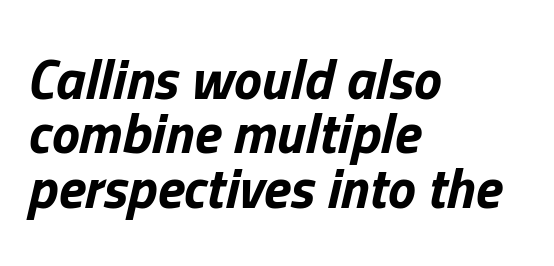
The image shows 56 px bold type, italic (leaning right); set left-aligned, tight line spacing (0.97x), normal letter spacing, not underlined; low stroke contrast and a medium x-height.
